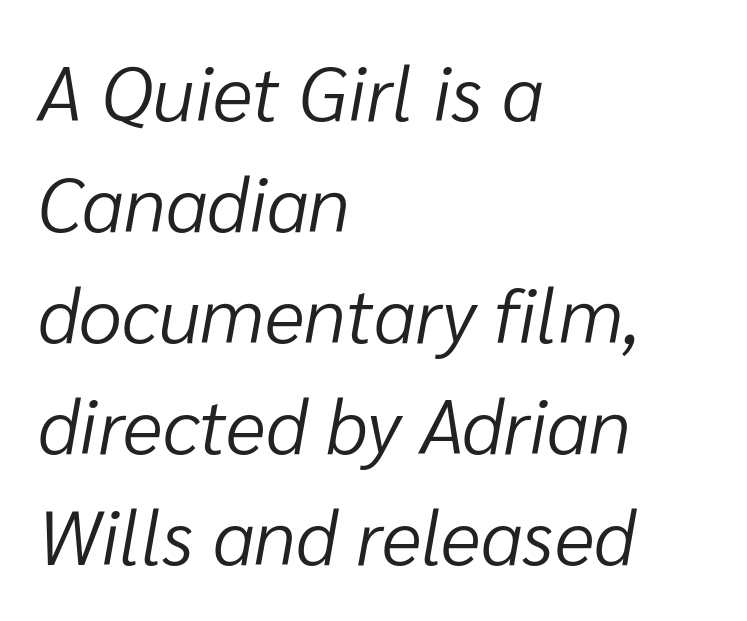
Heft: none added — not bold. Quick note: underline off. Vertical spacing — default. Do the characters align in a grid? No, the font is proportional. Is the block centered? No — it sits flush against the left margin.
